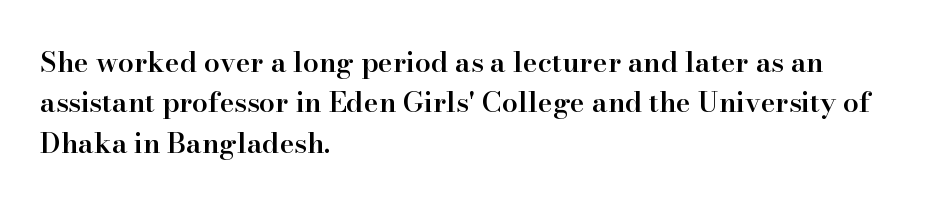
Does the type have serifs? Yes, each stem ends in a small foot. The letters advance in unequal steps, a hallmark of proportional type. These lines stack with their left ends in a neat column. When letters stand straight like this, we call the style roman or upright. Notice the strokes are somewhat thickened but not fully heavy: this is a semibold. The string is rendered with underlining switched off.
